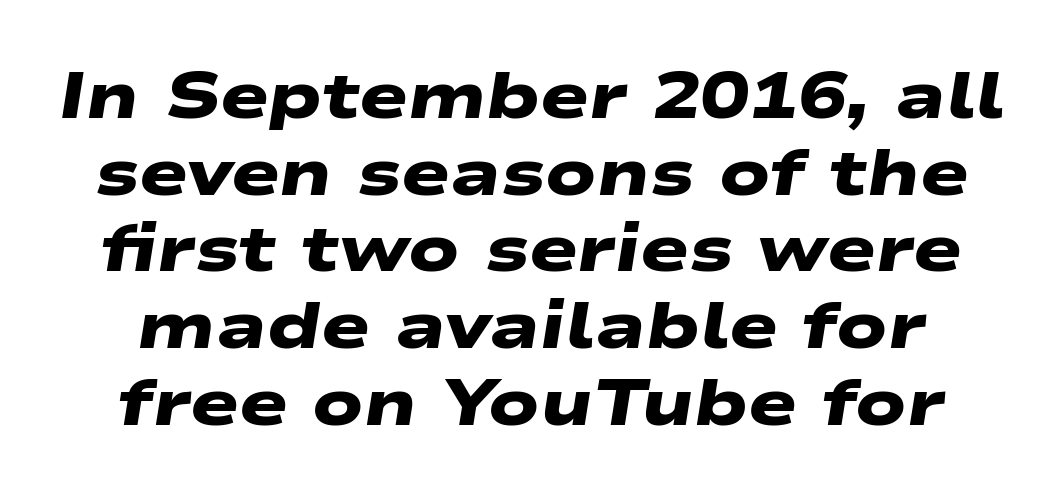
The image shows 65 px heavy, wide sans-serif type; set line spacing 1.18x, normal letter spacing, not underlined; low stroke contrast and a medium x-height.
